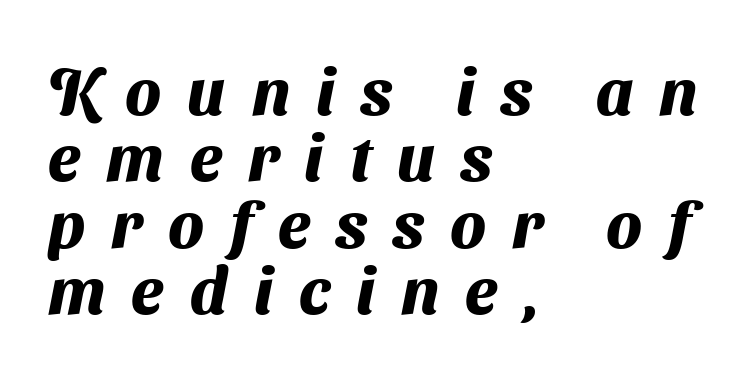
The image shows 65 px heavy sans-serif type; set left-aligned, tight line spacing (1.02x), unusually wide letter spacing (+0.4 em), not underlined; medium stroke contrast and a medium x-height.
